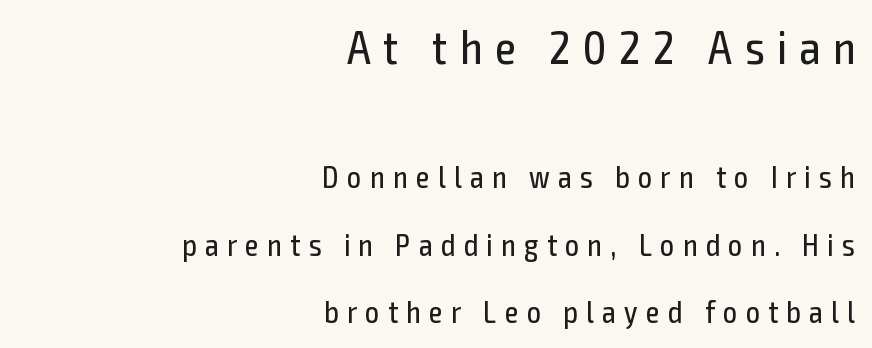
Q: Is the text bold? A: No.
Q: Is the text italic (slanted)? A: No, it is upright.
Q: Is the typeface a serif or a sans-serif typeface? A: Sans-serif.
Q: Is the text underlined? A: No.
Q: How is the paragraph aligned? A: Right-aligned.
Q: Is the spacing between letters normal or unusually wide? A: Unusually wide.
Q: Is the spacing between lines tight, normal or loose? A: Loose.
Q: Which block of text is set in a larger size, the first (top) or the second (bottom)? A: The first (top) one.
Q: Width (condensed, normal, or wide)? A: Condensed.
Q: x-height? A: Medium.
Q: Monospaced? A: No.
